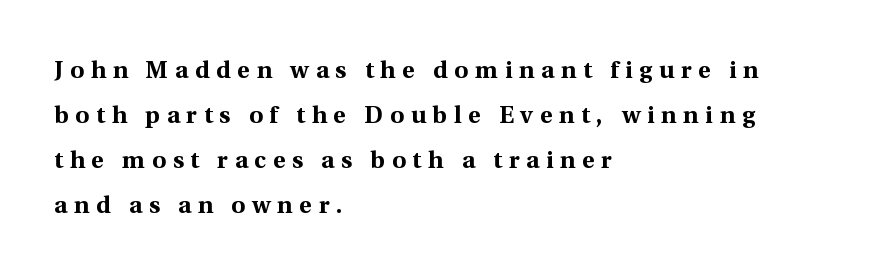
Strokes here are thick enough to call this a true bold. Is the letter spacing exaggerated? Yes — the characters are pushed far apart. A roman cut, with each character standing at attention. The foot of each line stays bare and open. Compared with a centered layout, this one pins lines to the left instead.
